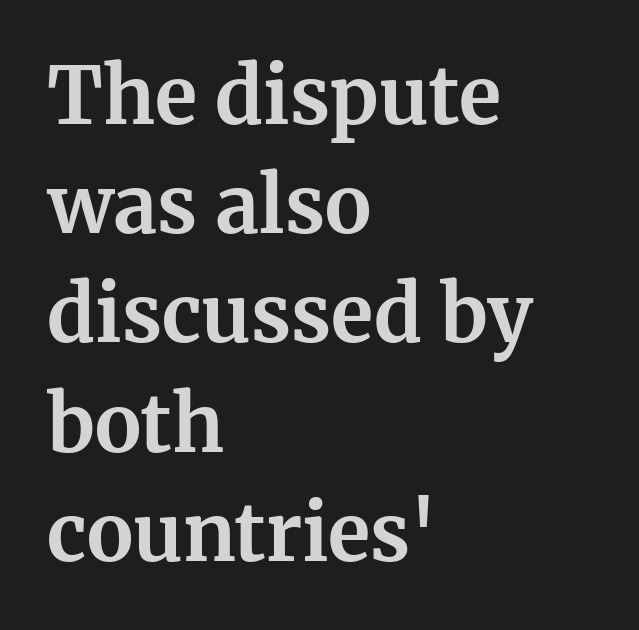
The image shows 78 px bold serif type, upright; set left-aligned, normal line spacing (1.4x), normal letter spacing, not underlined; medium stroke contrast and a medium x-height.
